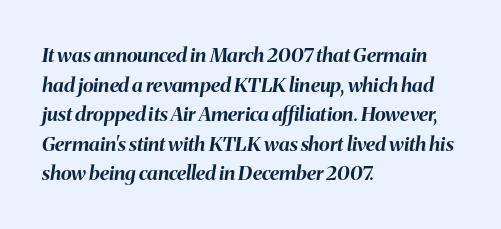
{"italic": "yes", "lean": "right", "slant_degrees": 8, "bold": "yes", "underline": "no", "align": "left", "line_spacing": "normal", "line_spacing_ratio": 1.48, "letter_spacing": "normal", "letter_spacing_em": 0.0, "glyph_px": 20}
